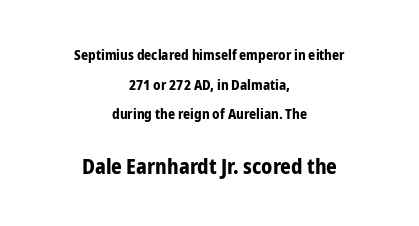
Q: Is the text bold? A: Yes.
Q: Is the text italic (slanted)? A: No, it is upright.
Q: Is the text underlined? A: No.
Q: How is the paragraph aligned? A: Centered.
Q: Is the spacing between letters normal or unusually wide? A: Normal.
Q: Is the spacing between lines tight, normal or loose? A: Loose.
Q: Which block of text is set in a larger size, the first (top) or the second (bottom)? A: The second (bottom) one.
